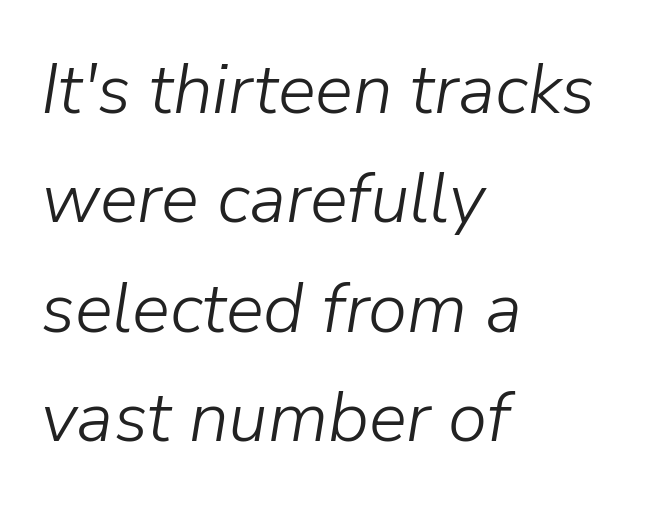
Q: Is the text bold? A: No.
Q: Is the text italic (slanted)? A: Yes, it leans right by about 9 degrees.
Q: Is the text underlined? A: No.
Q: How is the paragraph aligned? A: Left-aligned.
Q: Is the spacing between letters normal or unusually wide? A: Normal.
Q: Is the spacing between lines tight, normal or loose? A: Normal.
Q: Width (condensed, normal, or wide)? A: Normal.
Q: Stroke contrast? A: Low.
Q: x-height? A: Medium.
Q: Monospaced? A: No.
